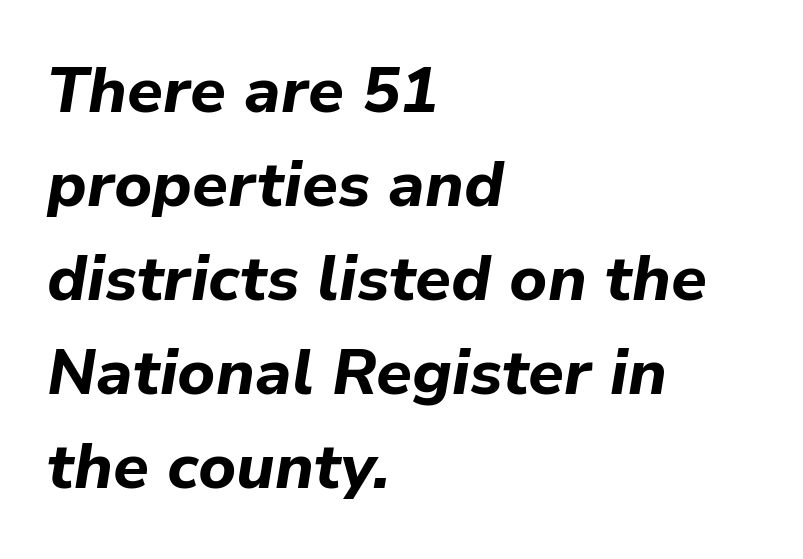
Horizontally, the lines are justified to the leading edge only. You can tell it's italic because the verticals aren't actually vertical. This sample keeps an unexceptional amount of space between lines. The rendering uses natural spacing where letterforms have individual widths. Between one letter and the next there's only the usual sliver of space.
